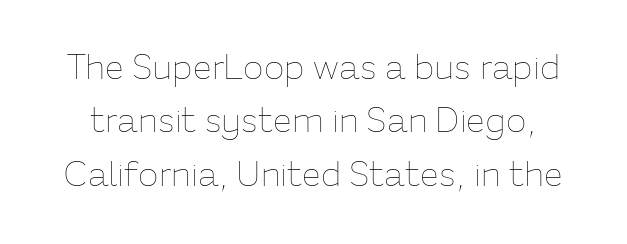
Q: Is the text bold? A: No.
Q: Is the text italic (slanted)? A: No, it is upright.
Q: Is the text underlined? A: No.
Q: Is the spacing between letters normal or unusually wide? A: Normal.
Q: Is the spacing between lines tight, normal or loose? A: Normal.
Q: Width (condensed, normal, or wide)? A: Normal.
Q: Stroke contrast? A: Low.
Q: x-height? A: Medium.
Q: Monospaced? A: No.
